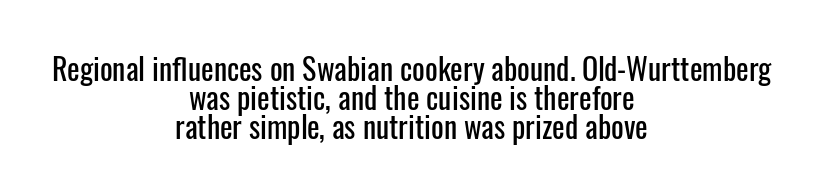
Q: Is the text italic (slanted)? A: No, it is upright.
Q: Is the typeface a serif or a sans-serif typeface? A: Sans-serif.
Q: Is the text underlined? A: No.
Q: How is the paragraph aligned? A: Centered.
Q: Is the spacing between letters normal or unusually wide? A: Normal.
Q: Is the spacing between lines tight, normal or loose? A: Tight.
Q: Width (condensed, normal, or wide)? A: Condensed.
Q: Stroke contrast? A: Low.
Q: x-height? A: Medium.
Q: Monospaced? A: No.
